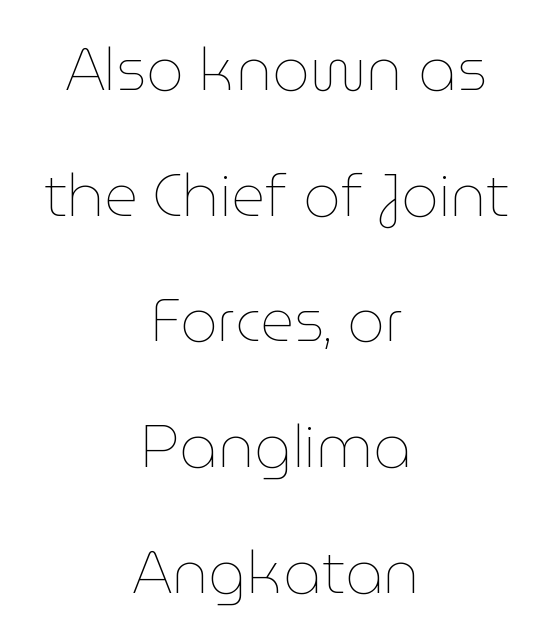
The words here are not underlined. A typesetter would mark this as roman, not italic. Do the characters align in a grid? No, the font is proportional. Alignment: centered. Does extra space separate the letters? No, they use regular spacing. Regarding leading, the lines here are spaced well apart.
